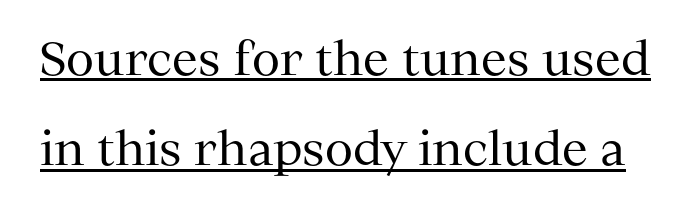
Q: Is the text bold? A: No.
Q: Is the text italic (slanted)? A: No, it is upright.
Q: Is the typeface a serif or a sans-serif typeface? A: Serif.
Q: Is the text underlined? A: Yes.
Q: Is the spacing between letters normal or unusually wide? A: Normal.
Q: Is the spacing between lines tight, normal or loose? A: Loose.
Q: Width (condensed, normal, or wide)? A: Normal.
Q: Stroke contrast? A: Medium.
Q: x-height? A: Medium.
Q: Monospaced? A: No.
